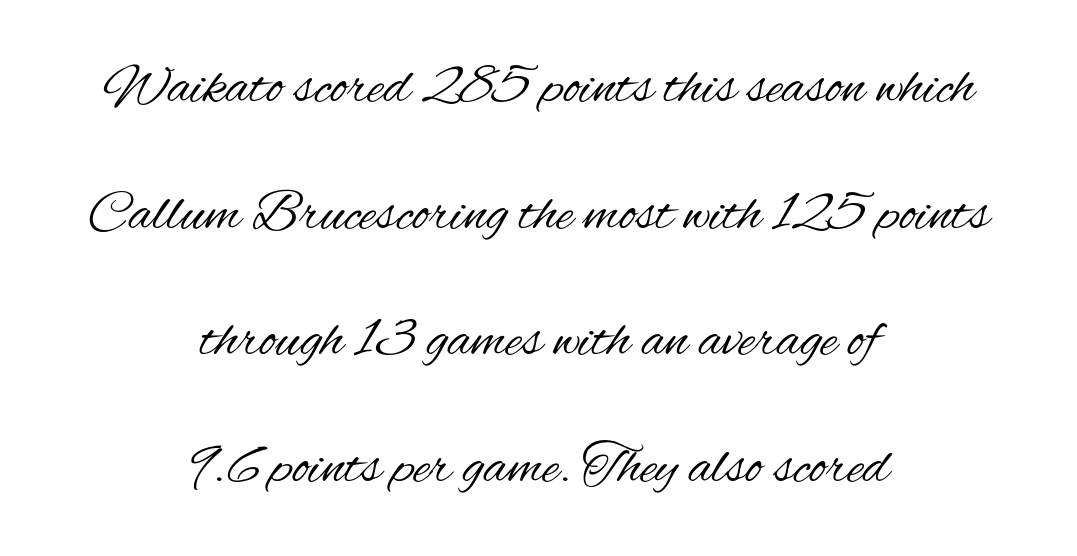
Leading: increased. The horizontal fit of the characters is conventional and even. Each letter keeps its own natural width here, so spacing adapts to shape. Glance below the letters and you will spot only blank space.
